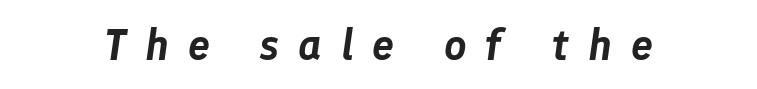
Q: Is the text italic (slanted)? A: Yes, it leans right by about 8 degrees.
Q: Is the text underlined? A: No.
Q: Is the spacing between letters normal or unusually wide? A: Unusually wide.
Q: Width (condensed, normal, or wide)? A: Normal.
Q: Stroke contrast? A: Low.
Q: x-height? A: Medium.
Q: Monospaced? A: No.
